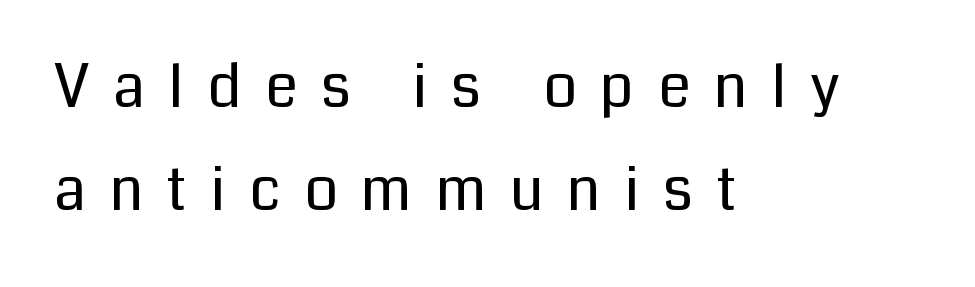
The passage shown is typed in a proportional face where columns would drift. Unlike a traditional serif, this face leaves its strokes unadorned. These lines have a slow, spaced-out rhythm from letter to letter. The ragged edge is on the right, which tells us the setting is flush left. A typesetter would mark this as roman, not italic. This rendering features lettering with no underline.
